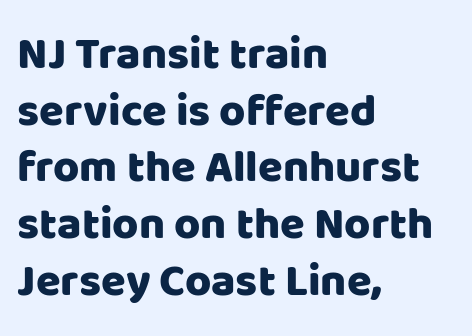
Reading down the column, the eye jumps a familiar distance to each next line. Think of a printed novel: that variable character pitch is what you see here. Inter-character spacing is left at the font's built-in metrics. Is the block centered? No — it sits flush against the left margin. The designer went with a sans here, leaving each stem footless.
